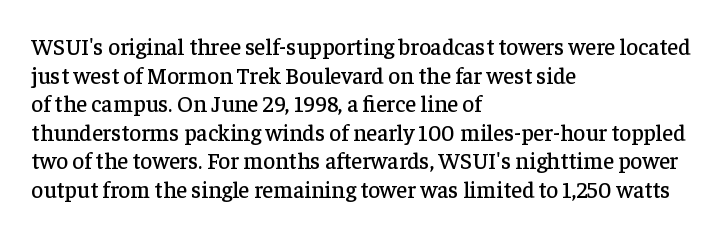
Q: Is the text italic (slanted)? A: No, it is upright.
Q: Is the text underlined? A: No.
Q: How is the paragraph aligned? A: Left-aligned.
Q: Is the spacing between letters normal or unusually wide? A: Normal.
